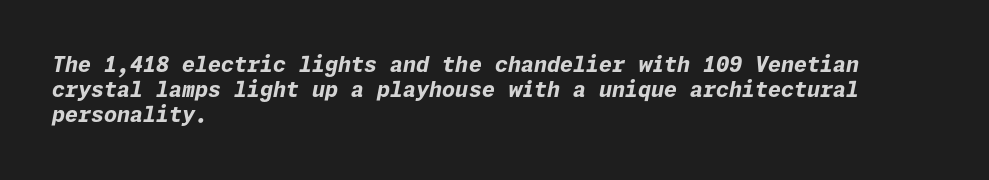
The image shows 21 px bold type, italic (leaning right); set left-aligned, line spacing 1.2x, normal letter spacing, not underlined.
